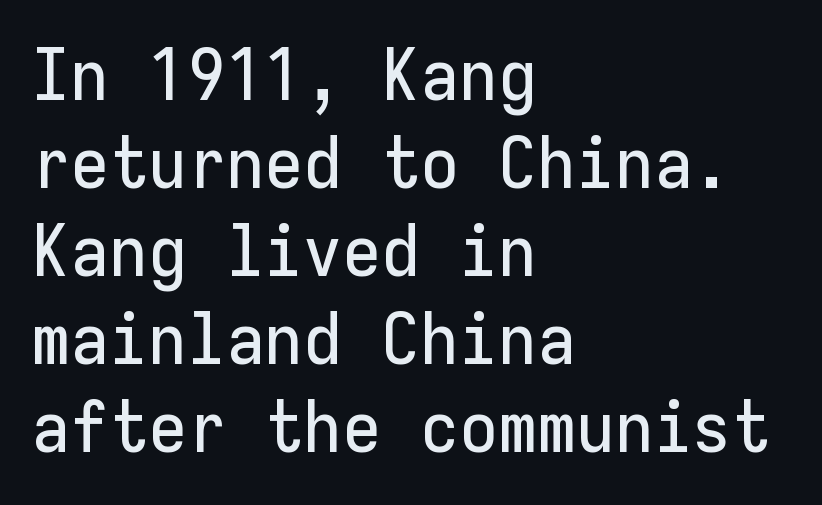
The image shows 71 px sans-serif type, upright, monospaced; set left-aligned, line spacing 1.24x, normal letter spacing, not underlined; low stroke contrast and a medium x-height.
